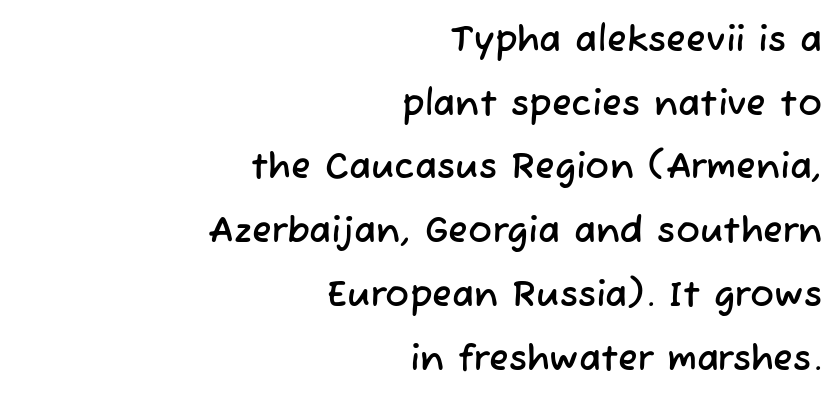
The rendering anchors every line to the right-hand side. The passage shown has conventional tracking throughout. Any mark beneath the type? The region is blank. Think of a printed novel: that variable character pitch is what you see here. Is this a sans? Yes — the strokes have no serifs.
